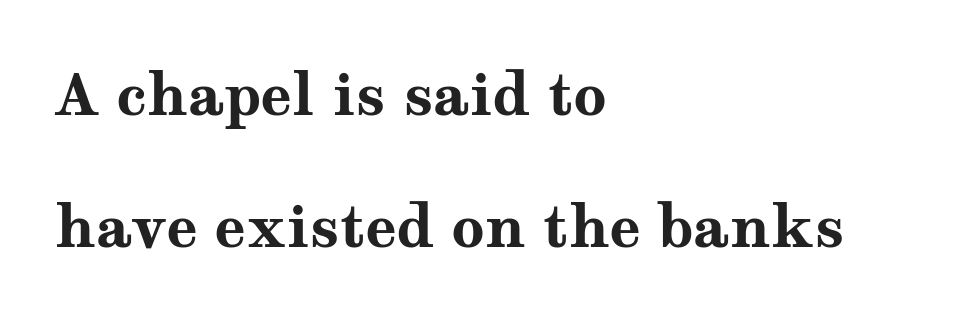
Q: Is the text bold? A: Yes.
Q: Is the text italic (slanted)? A: No, it is upright.
Q: Is the typeface a serif or a sans-serif typeface? A: Serif.
Q: Is the text underlined? A: No.
Q: How is the paragraph aligned? A: Left-aligned.
Q: Is the spacing between letters normal or unusually wide? A: Normal.
Q: Is the spacing between lines tight, normal or loose? A: Loose.
Q: Width (condensed, normal, or wide)? A: Wide.
Q: Stroke contrast? A: Medium.
Q: x-height? A: Medium.
Q: Monospaced? A: No.
